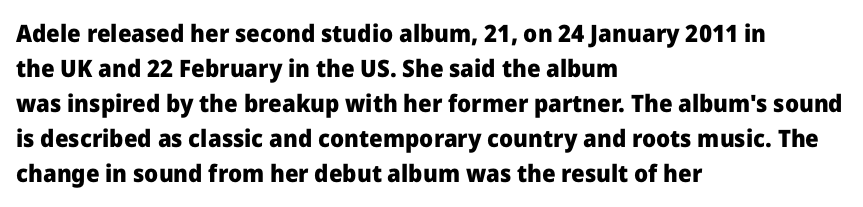
Q: Is the text bold? A: Yes.
Q: Is the text italic (slanted)? A: No, it is upright.
Q: Is the text underlined? A: No.
Q: How is the paragraph aligned? A: Left-aligned.
Q: Is the spacing between letters normal or unusually wide? A: Normal.
Q: Is the spacing between lines tight, normal or loose? A: Normal.
